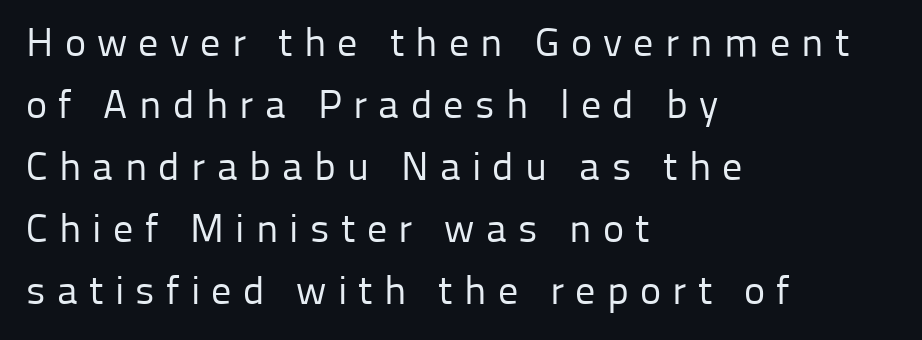
The image shows 40 px regular-weight sans-serif type, upright; set left-aligned, normal line spacing (1.55x), unusually wide letter spacing (+0.28 em), not underlined; low stroke contrast and a medium x-height.
